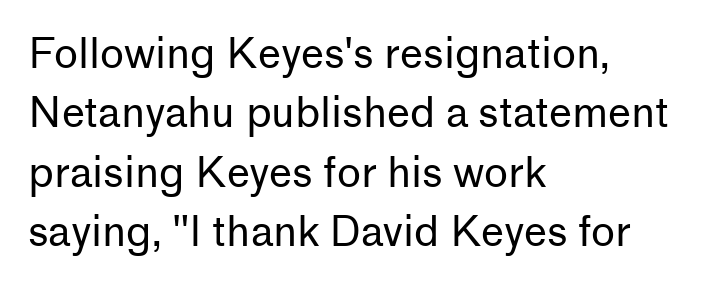
Q: Is the text bold? A: No.
Q: Is the text italic (slanted)? A: No, it is upright.
Q: Is the typeface a serif or a sans-serif typeface? A: Sans-serif.
Q: Is the text underlined? A: No.
Q: How is the paragraph aligned? A: Left-aligned.
Q: Is the spacing between letters normal or unusually wide? A: Normal.
Q: Is the spacing between lines tight, normal or loose? A: Normal.
Q: Width (condensed, normal, or wide)? A: Normal.
Q: Stroke contrast? A: Low.
Q: x-height? A: Medium.
Q: Monospaced? A: No.
